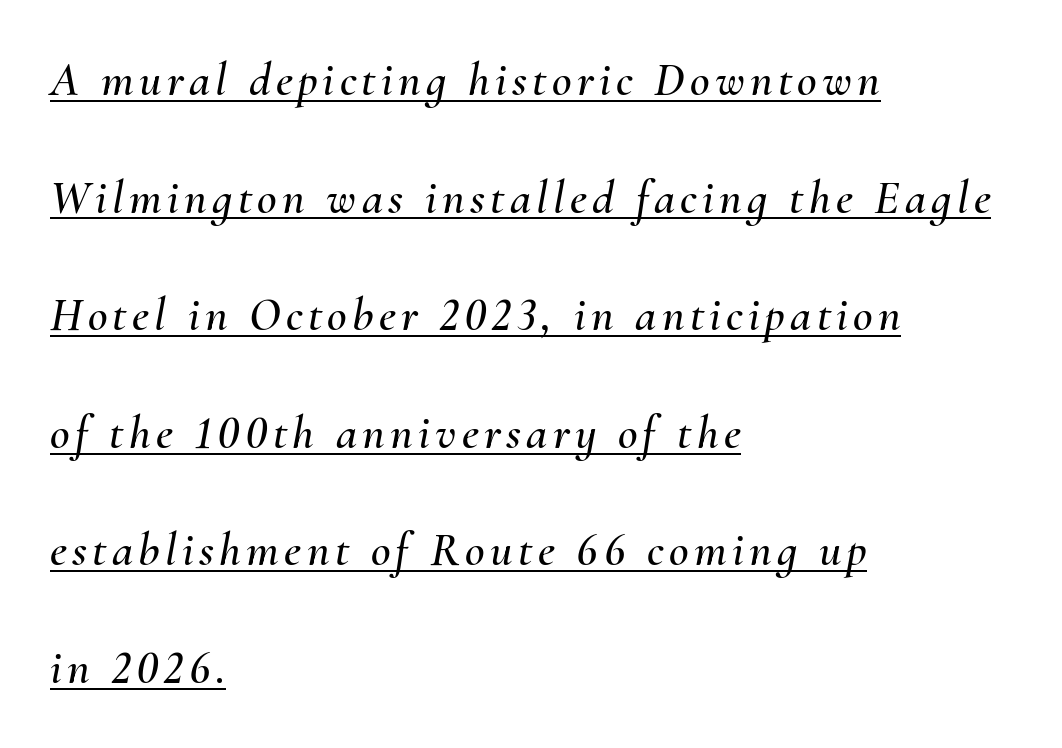
Q: Is the text italic (slanted)? A: Yes, it leans right by about 10 degrees.
Q: Is the text underlined? A: Yes.
Q: How is the paragraph aligned? A: Left-aligned.
Q: Is the spacing between lines tight, normal or loose? A: Loose.
Q: Width (condensed, normal, or wide)? A: Normal.
Q: Stroke contrast? A: Medium.
Q: x-height? A: Small.
Q: Monospaced? A: No.
